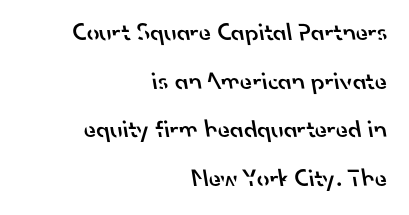
Students, note that the glyphs here touch the page at normal intervals. These lines stack with their right ends in a neat column. The space between consecutive lines is lavish. Nobody drew a line under any word here. Every letter is mildly thick-stroked: semibold rather than bold.
